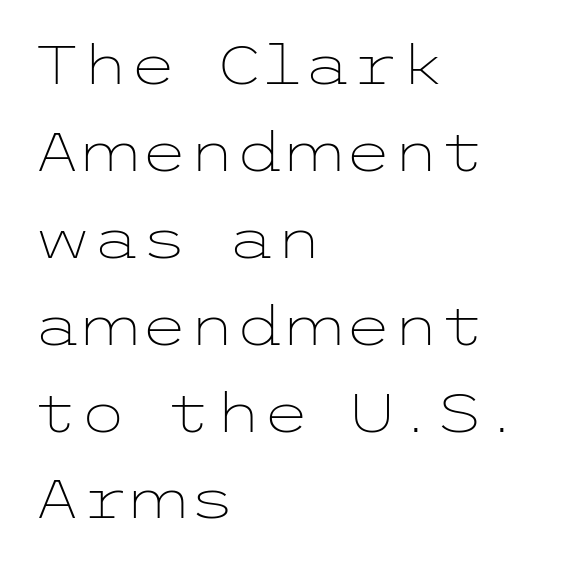
Q: Is the text bold? A: No.
Q: Is the text italic (slanted)? A: No, it is upright.
Q: Is the typeface a serif or a sans-serif typeface? A: Sans-serif.
Q: Is the text underlined? A: No.
Q: How is the paragraph aligned? A: Left-aligned.
Q: Is the spacing between letters normal or unusually wide? A: Normal.
Q: Is the spacing between lines tight, normal or loose? A: Normal.
Q: Width (condensed, normal, or wide)? A: Wide.
Q: Stroke contrast? A: Low.
Q: x-height? A: Medium.
